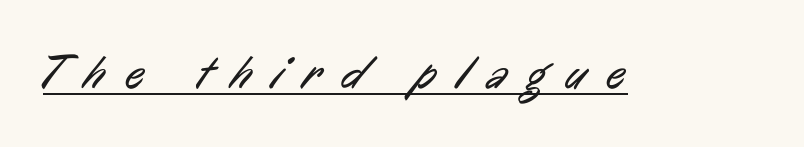
The image shows 47 px regular-weight, condensed sans-serif type; set unusually wide letter spacing (+0.44 em), underlined; low stroke contrast and a medium x-height.
